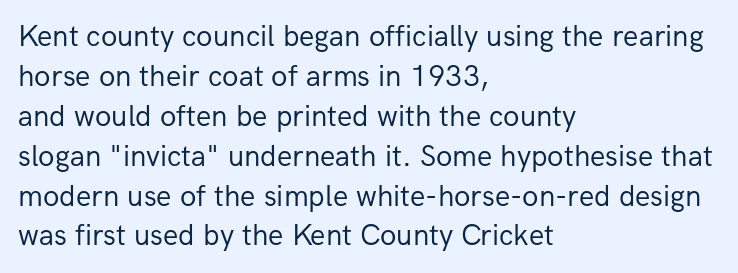
The image shows 30 px regular-weight sans-serif type, upright; set left-aligned, normal line spacing (1.33x), normal letter spacing, not underlined; low stroke contrast and a medium x-height.
